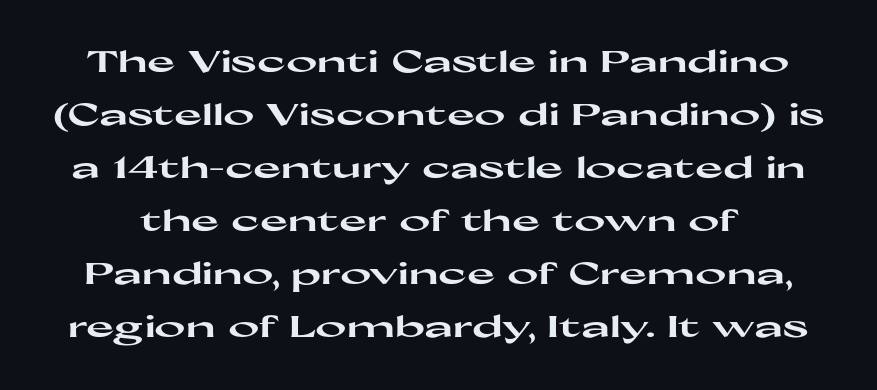
Q: Is the text bold? A: Yes.
Q: Is the text italic (slanted)? A: No, it is upright.
Q: Is the typeface a serif or a sans-serif typeface? A: Sans-serif.
Q: Is the text underlined? A: No.
Q: Is the spacing between letters normal or unusually wide? A: Normal.
Q: Width (condensed, normal, or wide)? A: Wide.
Q: Stroke contrast? A: High.
Q: x-height? A: Medium.
Q: Monospaced? A: No.
